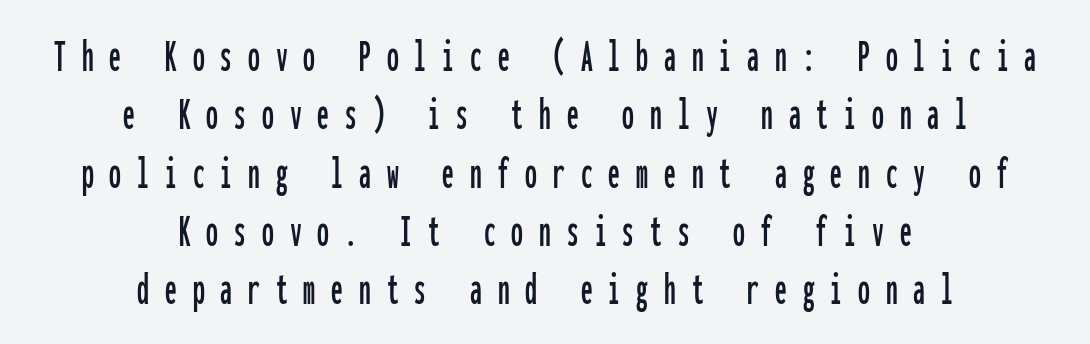
Q: Is the text italic (slanted)? A: No, it is upright.
Q: Is the typeface a serif or a sans-serif typeface? A: Sans-serif.
Q: Is the text underlined? A: No.
Q: How is the paragraph aligned? A: Centered.
Q: Is the spacing between letters normal or unusually wide? A: Unusually wide.
Q: Width (condensed, normal, or wide)? A: Condensed.
Q: Stroke contrast? A: Low.
Q: x-height? A: Medium.
Q: Monospaced? A: Yes.
